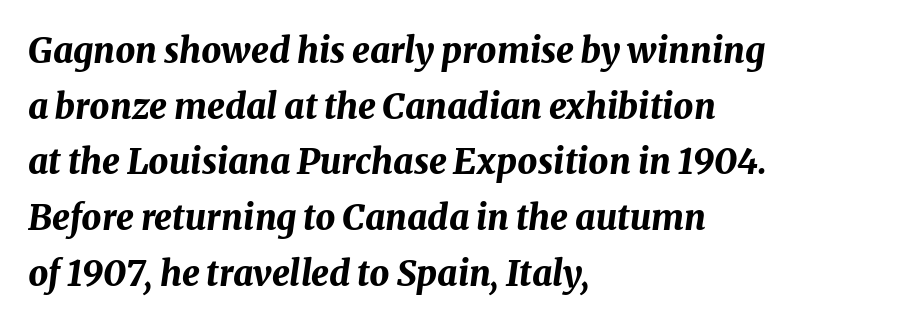
{"italic": "yes", "lean": "right", "slant_degrees": 8, "bold": "yes", "weight": "bold", "width": "normal", "stroke_contrast": "medium", "x_height": "medium", "monospaced": "no", "underline": "no", "align": "left", "line_spacing": "normal", "line_spacing_ratio": 1.59, "letter_spacing": "normal", "letter_spacing_em": 0.0, "glyph_px": 35}
